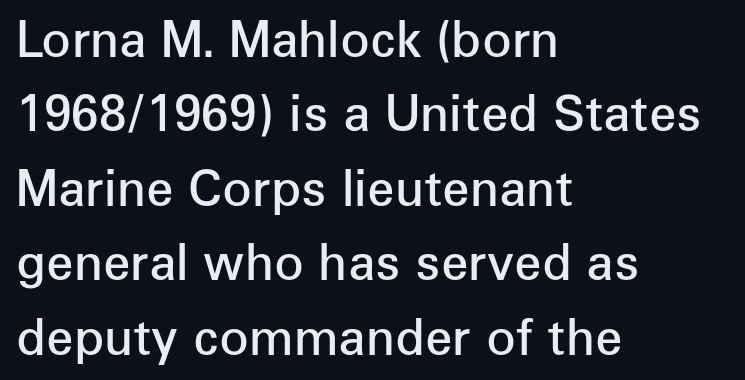
Line beginnings align vertically; line endings do not. The strokes are fattened partway — semibold, not bold. Characters follow at the spacing the type designer built in. This block has exactly the height ordinary leading produces. The area under the type is left untouched.
